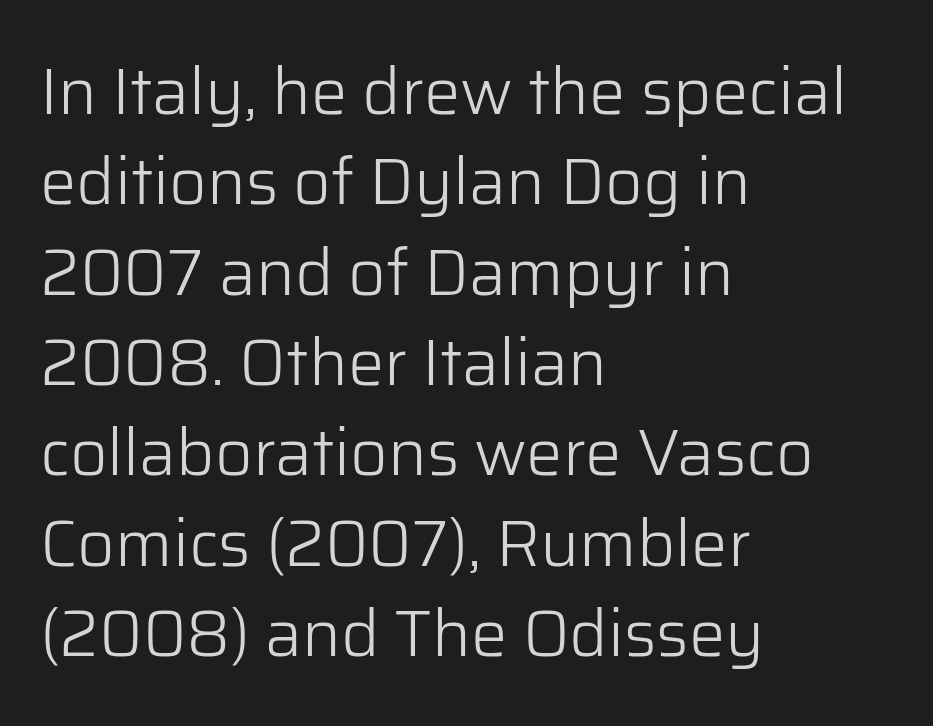
{"serif": "no", "italic": "no", "bold": "no", "weight": "light", "width": "normal", "stroke_contrast": "low", "x_height": "medium", "monospaced": "no", "underline": "no", "align": "left", "line_spacing": "normal", "line_spacing_ratio": 1.39, "letter_spacing": "normal", "letter_spacing_em": 0.0, "glyph_px": 65}
